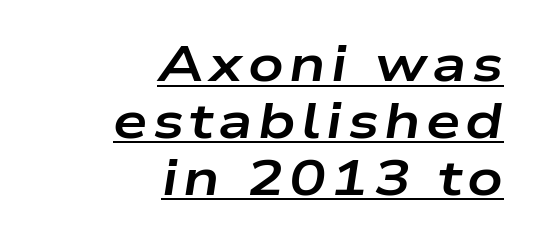
Q: Is the text bold? A: Yes.
Q: Is the text italic (slanted)? A: Yes, it leans right by about 9 degrees.
Q: Is the text underlined? A: Yes.
Q: How is the paragraph aligned? A: Right-aligned.
Q: Width (condensed, normal, or wide)? A: Wide.
Q: Stroke contrast? A: Low.
Q: x-height? A: Medium.
Q: Monospaced? A: No.
